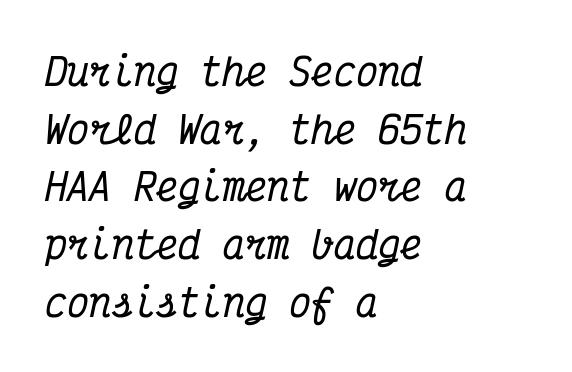
Q: Is the text italic (slanted)? A: Yes, it leans right by about 12 degrees.
Q: Is the typeface a serif or a sans-serif typeface? A: Serif.
Q: Is the text underlined? A: No.
Q: How is the paragraph aligned? A: Left-aligned.
Q: Is the spacing between letters normal or unusually wide? A: Normal.
Q: Is the spacing between lines tight, normal or loose? A: Normal.
Q: Width (condensed, normal, or wide)? A: Condensed.
Q: Stroke contrast? A: Medium.
Q: x-height? A: Medium.
Q: Monospaced? A: Yes.
